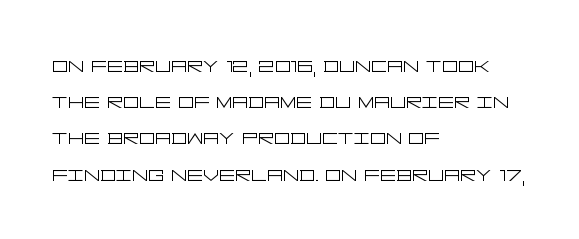
Q: Is the text bold? A: No.
Q: Is the text italic (slanted)? A: No, it is upright.
Q: Is the text underlined? A: No.
Q: How is the paragraph aligned? A: Left-aligned.
Q: Is the spacing between letters normal or unusually wide? A: Normal.
Q: Is the spacing between lines tight, normal or loose? A: Normal.
